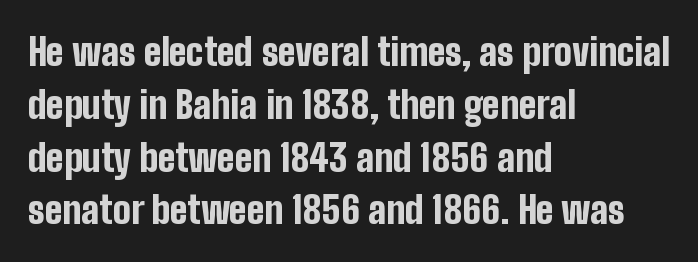
The strokes are fattened all the way to bold. Which margin do the lines hug? The left one — the right edge is uneven. Default kerning and tracking; the words read as compact shapes. These lines are rendered in a variable-pitch font.
